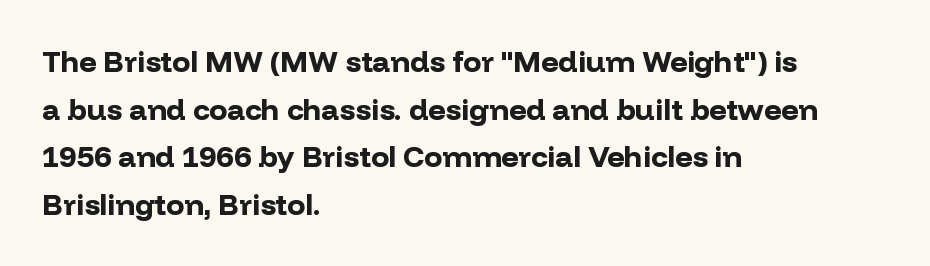
The image shows 30 px bold sans-serif type, upright; set left-aligned, normal line spacing (1.59x), normal letter spacing, not underlined; low stroke contrast and a medium x-height.
